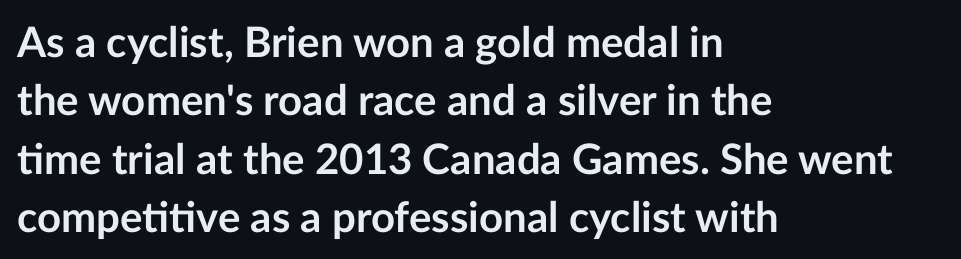
The image shows 42 px semibold sans-serif type, upright; set left-aligned, normal line spacing (1.39x), normal letter spacing, not underlined; low stroke contrast and a medium x-height.
